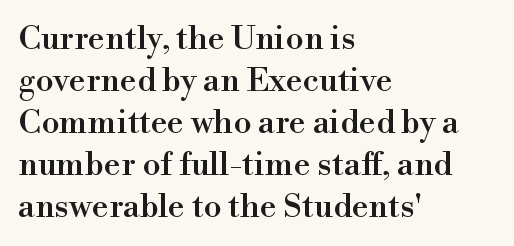
The image shows 33 px serif type, upright; set left-aligned, normal line spacing (1.27x), normal letter spacing, not underlined; high stroke contrast and a small x-height.
